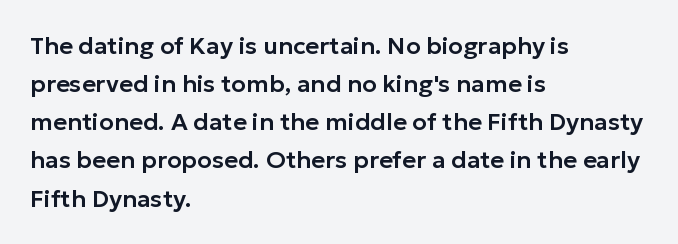
The image shows 24 px text type, upright; set left-aligned, normal line spacing (1.59x), normal letter spacing, not underlined.
